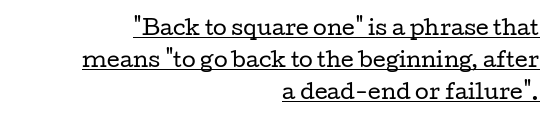
Q: Is the text bold? A: No.
Q: Is the text italic (slanted)? A: No, it is upright.
Q: Is the text underlined? A: Yes.
Q: How is the paragraph aligned? A: Right-aligned.
Q: Is the spacing between letters normal or unusually wide? A: Normal.
Q: Is the spacing between lines tight, normal or loose? A: Normal.
